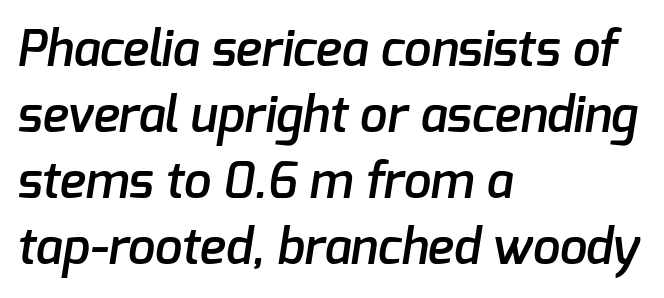
The image shows 49 px semibold sans-serif type; set left-aligned, normal line spacing (1.35x), normal letter spacing, not underlined; low stroke contrast and a medium x-height.
